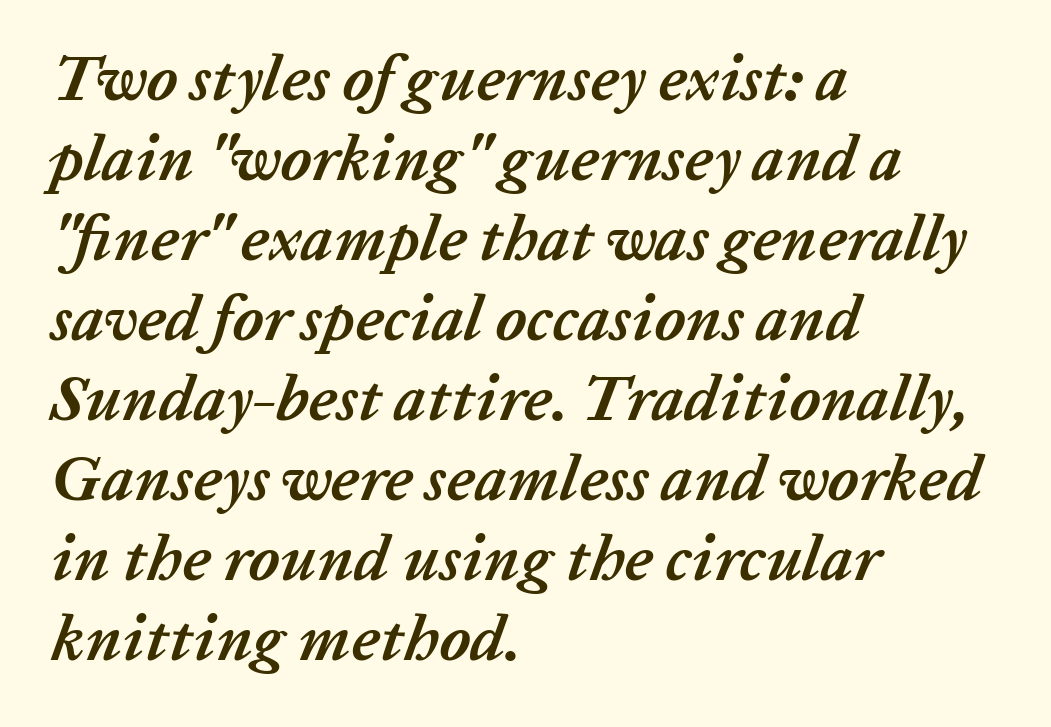
Looks like regular typesetting: each glyph gets only the width it needs. In terms of letterspacing, this is plain default setting. These lines sit exactly where default settings would place them. Which margin do the lines hug? The left one — the right edge is uneven. Honestly, there is no underline to notice here at all. Strong, thick strokes mark this as bold type.
